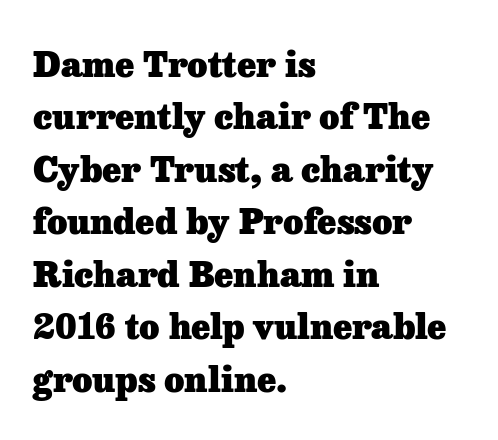
The image shows 35 px heavy serif type, upright; set left-aligned, normal line spacing (1.5x), normal letter spacing, not underlined; low stroke contrast and a medium x-height.
